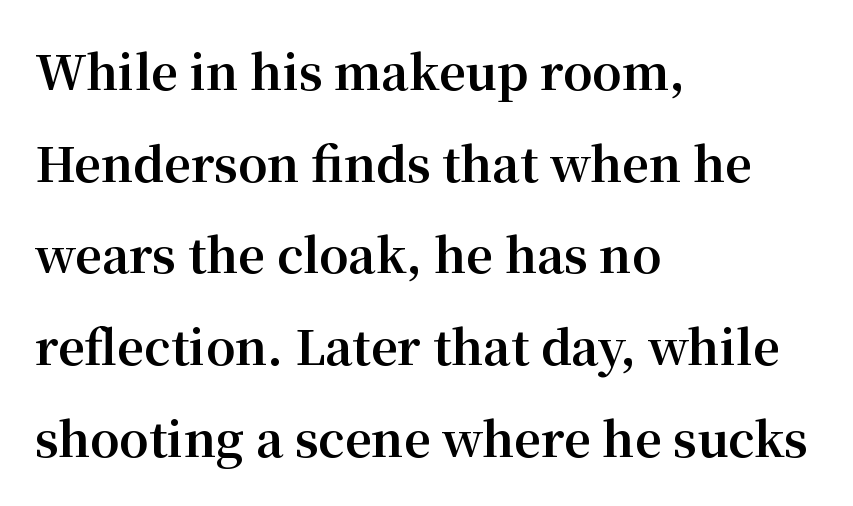
Q: Is the text bold? A: Yes.
Q: Is the text italic (slanted)? A: No, it is upright.
Q: Is the typeface a serif or a sans-serif typeface? A: Serif.
Q: Is the text underlined? A: No.
Q: How is the paragraph aligned? A: Left-aligned.
Q: Is the spacing between letters normal or unusually wide? A: Normal.
Q: Is the spacing between lines tight, normal or loose? A: Loose.
Q: Width (condensed, normal, or wide)? A: Normal.
Q: Stroke contrast? A: Medium.
Q: x-height? A: Medium.
Q: Monospaced? A: No.
